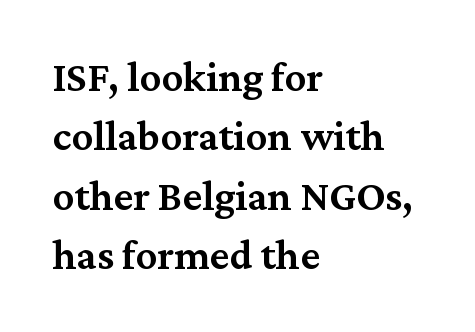
Q: Is the text bold? A: Semi-bold.
Q: Is the text italic (slanted)? A: No, it is upright.
Q: Is the typeface a serif or a sans-serif typeface? A: Serif.
Q: Is the text underlined? A: No.
Q: How is the paragraph aligned? A: Left-aligned.
Q: Is the spacing between letters normal or unusually wide? A: Normal.
Q: Is the spacing between lines tight, normal or loose? A: Normal.
Q: Width (condensed, normal, or wide)? A: Normal.
Q: Stroke contrast? A: Medium.
Q: x-height? A: Medium.
Q: Monospaced? A: No.
